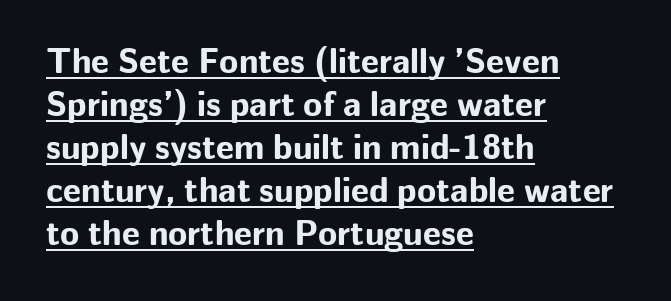
Q: Is the text bold? A: Yes.
Q: Is the text italic (slanted)? A: No, it is upright.
Q: Is the typeface a serif or a sans-serif typeface? A: Sans-serif.
Q: Is the text underlined? A: Yes.
Q: How is the paragraph aligned? A: Left-aligned.
Q: Is the spacing between letters normal or unusually wide? A: Normal.
Q: Width (condensed, normal, or wide)? A: Normal.
Q: Stroke contrast? A: Low.
Q: x-height? A: Medium.
Q: Monospaced? A: No.
